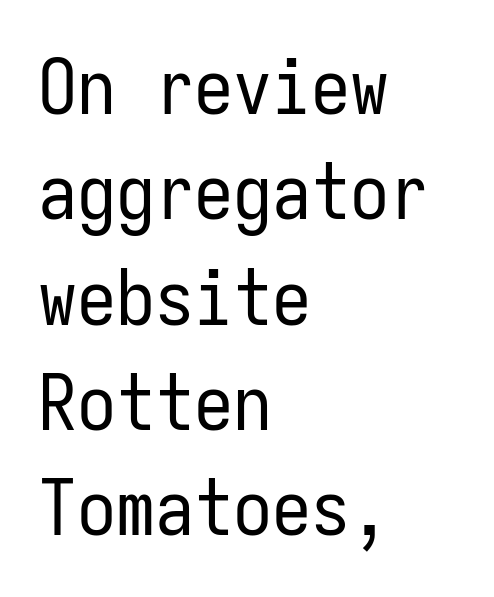
{"serif": "no", "italic": "no", "bold": "no", "weight": "regular", "width": "condensed", "stroke_contrast": "low", "x_height": "medium", "monospaced": "yes", "underline": "no", "align": "left", "line_spacing": "normal", "line_spacing_ratio": 1.35, "letter_spacing": "normal", "letter_spacing_em": 0.0, "glyph_px": 78}
